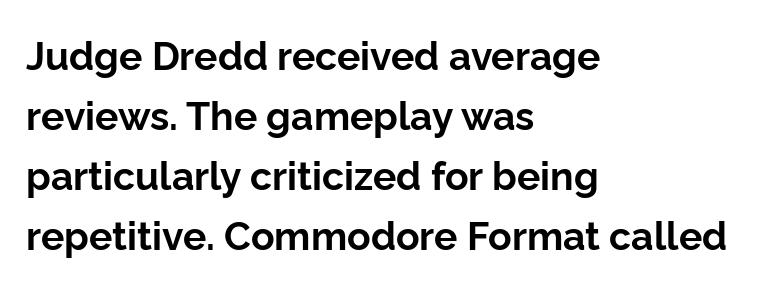
{"serif": "no", "italic": "no", "bold": "yes", "weight": "bold", "width": "normal", "stroke_contrast": "low", "x_height": "medium", "monospaced": "no", "underline": "no", "align": "left", "line_spacing": "normal", "line_spacing_ratio": 1.54, "letter_spacing": "normal", "letter_spacing_em": 0.0, "glyph_px": 39}
